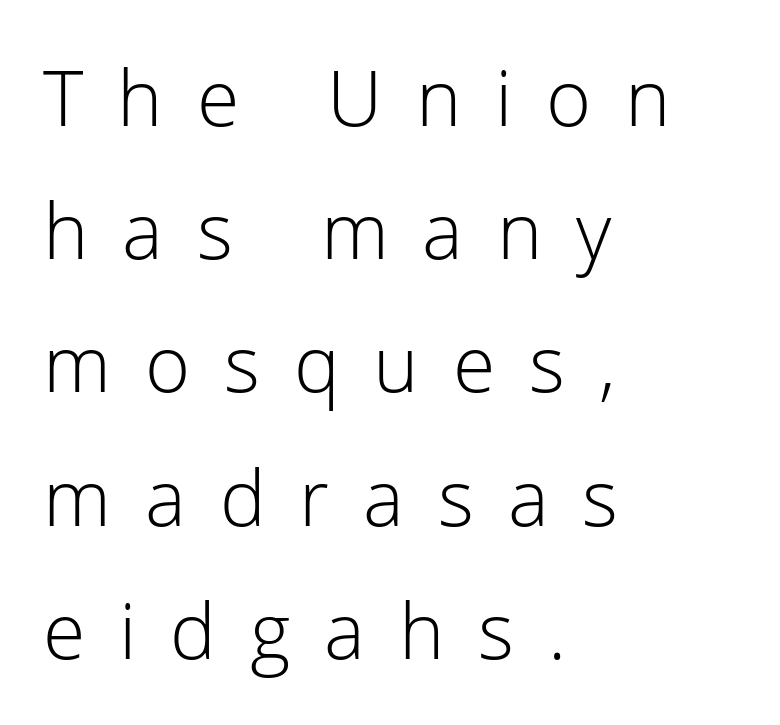
{"serif": "no", "italic": "no", "bold": "no", "weight": "light", "width": "normal", "stroke_contrast": "low", "x_height": "medium", "monospaced": "no", "underline": "no", "align": "left", "line_spacing_ratio": 1.73, "letter_spacing": "wide", "letter_spacing_em": 0.44, "glyph_px": 77}
